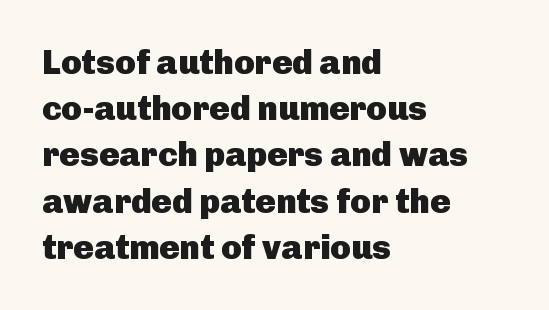
The image shows 34 px heavy sans-serif type, upright; set left-aligned, normal line spacing (1.36x), normal letter spacing, not underlined; low stroke contrast and a medium x-height.
